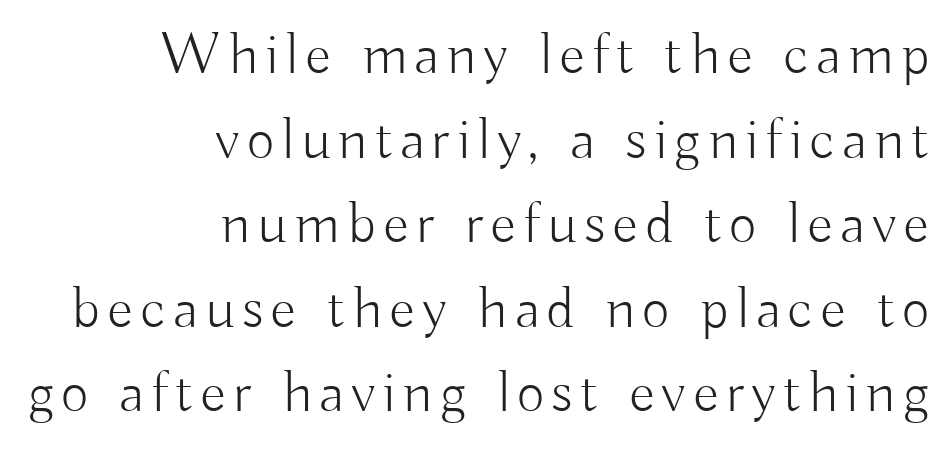
Q: Is the text bold? A: No.
Q: Is the text italic (slanted)? A: No, it is upright.
Q: Is the typeface a serif or a sans-serif typeface? A: Sans-serif.
Q: Is the text underlined? A: No.
Q: How is the paragraph aligned? A: Right-aligned.
Q: Is the spacing between lines tight, normal or loose? A: Normal.
Q: Width (condensed, normal, or wide)? A: Normal.
Q: Stroke contrast? A: Low.
Q: x-height? A: Small.
Q: Monospaced? A: No.
